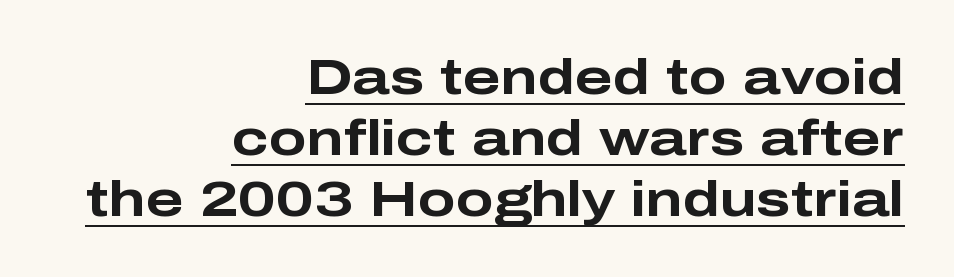
In terms of posture, this sample is upright. A student would call this right alignment; a typographer would say flush right, rag left. The rendering uses natural spacing where letterforms have individual widths. Glyph-to-glyph distance matches everyday printed text.
